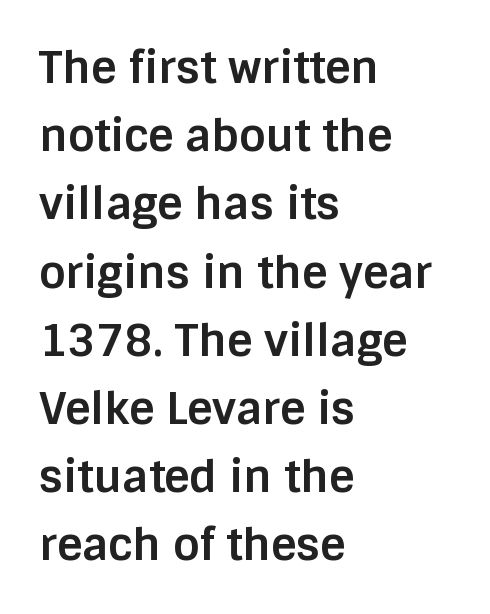
{"serif": "no", "italic": "no", "bold": "yes", "weight": "bold", "width": "normal", "stroke_contrast": "low", "x_height": "large", "monospaced": "no", "underline": "no", "align": "left", "line_spacing": "normal", "line_spacing_ratio": 1.55, "letter_spacing": "normal", "letter_spacing_em": 0.0, "glyph_px": 44}
